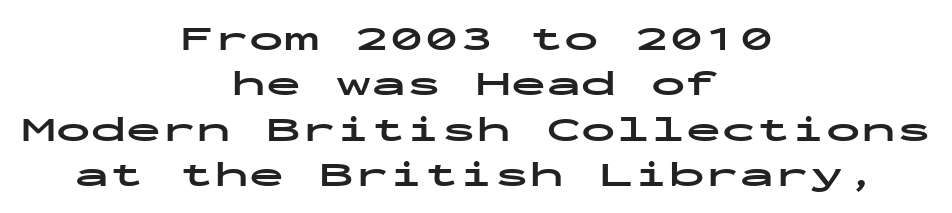
Q: Is the text bold? A: Yes.
Q: Is the text italic (slanted)? A: No, it is upright.
Q: Is the typeface a serif or a sans-serif typeface? A: Sans-serif.
Q: Is the text underlined? A: No.
Q: How is the paragraph aligned? A: Centered.
Q: Is the spacing between letters normal or unusually wide? A: Normal.
Q: Is the spacing between lines tight, normal or loose? A: Normal.
Q: Width (condensed, normal, or wide)? A: Wide.
Q: Stroke contrast? A: Low.
Q: x-height? A: Medium.
Q: Monospaced? A: Yes.
